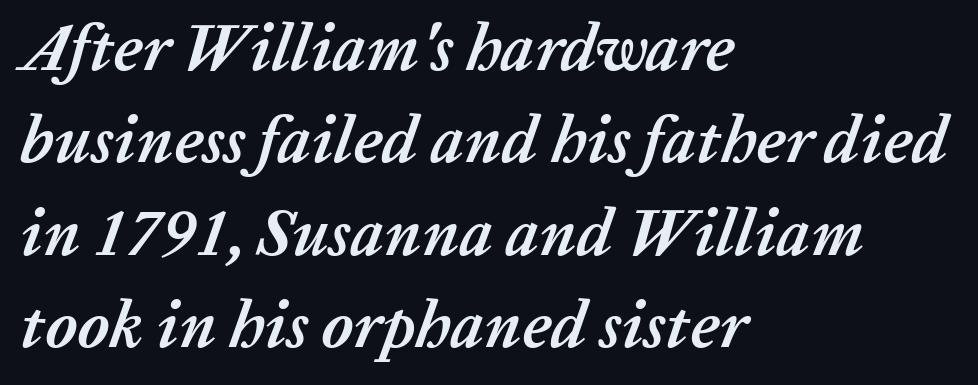
Vertical spacing — default. Note the varied advance widths — an 'i' is clearly narrower than an 'm'. Check under the words: just untouched page. The letterforms sit shoulder to shoulder at normal distance. Notice how thick the strokes are: this is what a full bold looks like. The lines are quadded left.
